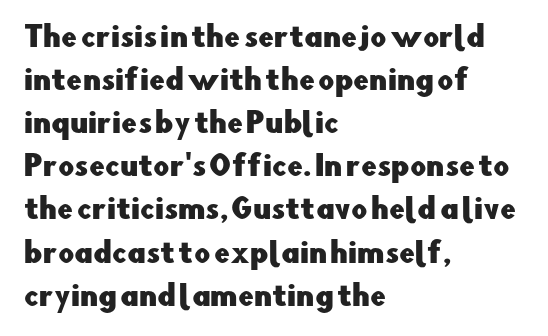
Q: Is the text italic (slanted)? A: No, it is upright.
Q: Is the typeface a serif or a sans-serif typeface? A: Sans-serif.
Q: Is the text underlined? A: No.
Q: How is the paragraph aligned? A: Left-aligned.
Q: Is the spacing between letters normal or unusually wide? A: Normal.
Q: Is the spacing between lines tight, normal or loose? A: Normal.
Q: Width (condensed, normal, or wide)? A: Normal.
Q: Stroke contrast? A: Low.
Q: x-height? A: Small.
Q: Monospaced? A: No.
